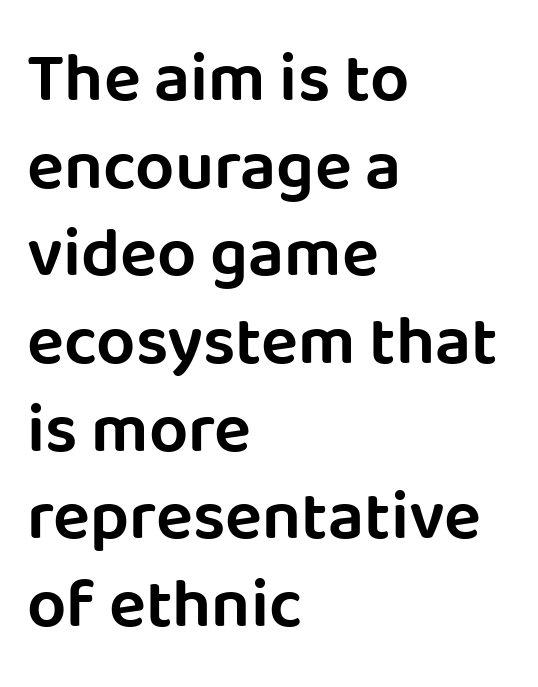
Q: Is the text italic (slanted)? A: No, it is upright.
Q: Is the typeface a serif or a sans-serif typeface? A: Sans-serif.
Q: Is the text underlined? A: No.
Q: How is the paragraph aligned? A: Left-aligned.
Q: Is the spacing between letters normal or unusually wide? A: Normal.
Q: Is the spacing between lines tight, normal or loose? A: Normal.
Q: Width (condensed, normal, or wide)? A: Normal.
Q: Stroke contrast? A: Low.
Q: x-height? A: Large.
Q: Monospaced? A: No.
